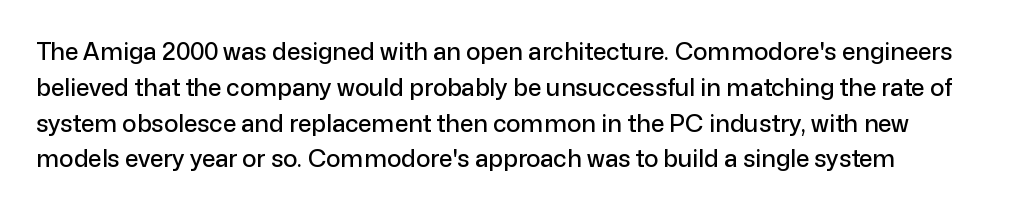
{"italic": "no", "underline": "no", "line_spacing": "normal", "line_spacing_ratio": 1.49, "letter_spacing": "normal", "letter_spacing_em": 0.0, "glyph_px": 24}
